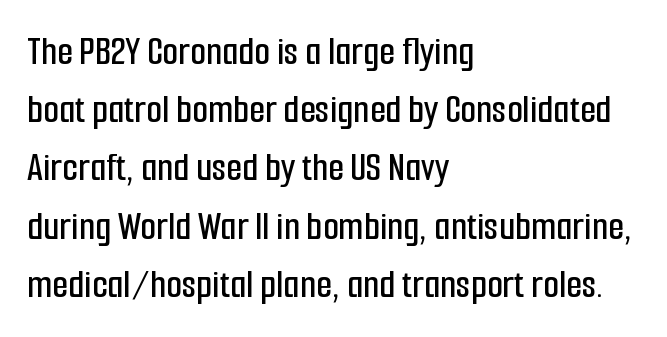
{"serif": "no", "italic": "no", "width": "condensed", "stroke_contrast": "low", "x_height": "medium", "monospaced": "no", "underline": "no", "align": "left", "line_spacing": "normal", "line_spacing_ratio": 1.42, "letter_spacing": "normal", "letter_spacing_em": 0.0, "glyph_px": 41}
